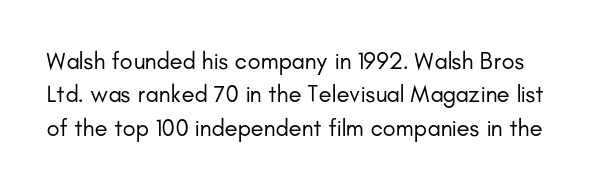
Is this a heavy cut? Hardly; it is regular or lighter. The type is set solid horizontally, with unmodified tracking. Rows of type keep a routine distance in the vertical direction. Rule under the text: the space is simply empty.
